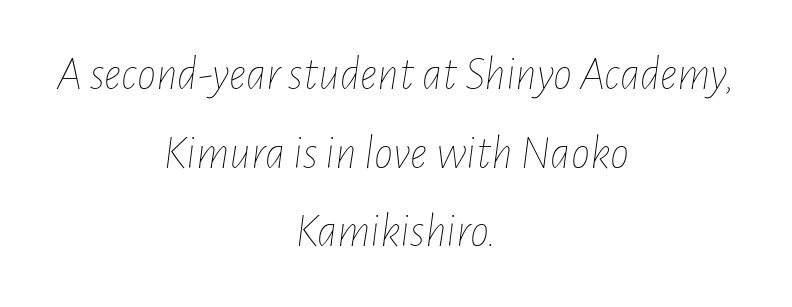
Q: Is the text bold? A: No.
Q: Is the text italic (slanted)? A: Yes, it leans right by about 7 degrees.
Q: Is the text underlined? A: No.
Q: How is the paragraph aligned? A: Centered.
Q: Is the spacing between letters normal or unusually wide? A: Normal.
Q: Is the spacing between lines tight, normal or loose? A: Normal.
Q: Width (condensed, normal, or wide)? A: Condensed.
Q: Stroke contrast? A: Low.
Q: x-height? A: Medium.
Q: Monospaced? A: No.
